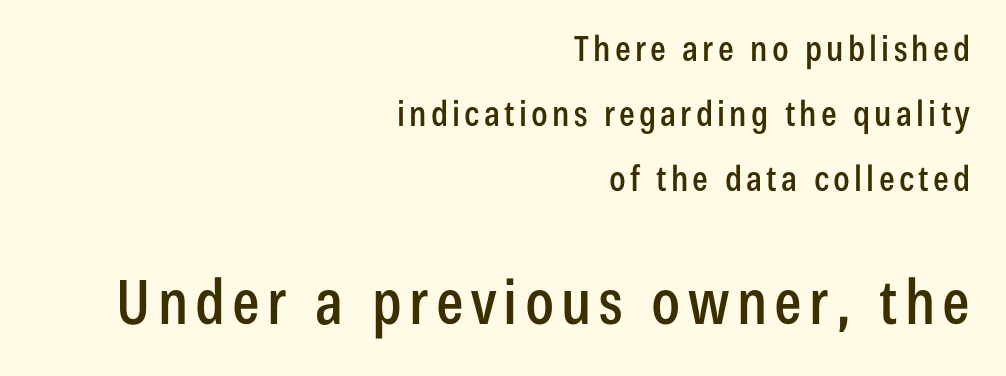
You could not count columns in this text — the font is proportionally spaced. The lines are quadded right. Words float on clear page, feet unadorned. Between these two stacked blocks, the lower one wins on size.
